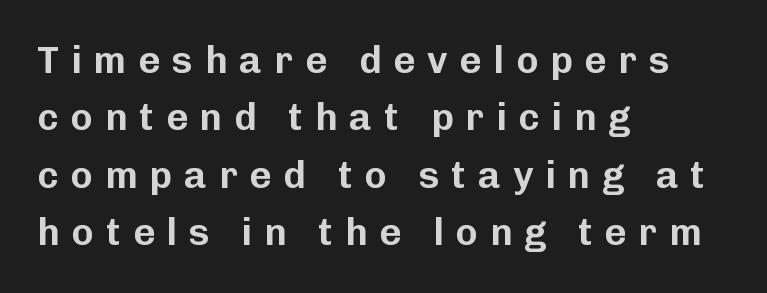
Q: Is the text italic (slanted)? A: No, it is upright.
Q: Is the typeface a serif or a sans-serif typeface? A: Sans-serif.
Q: Is the text underlined? A: No.
Q: How is the paragraph aligned? A: Left-aligned.
Q: Is the spacing between letters normal or unusually wide? A: Unusually wide.
Q: Is the spacing between lines tight, normal or loose? A: Normal.
Q: Width (condensed, normal, or wide)? A: Normal.
Q: Stroke contrast? A: Low.
Q: x-height? A: Medium.
Q: Monospaced? A: No.
